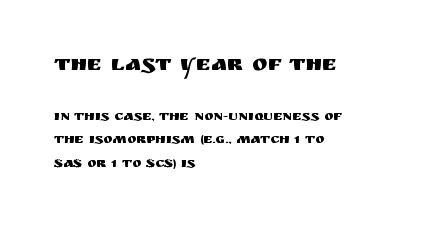
The image shows 23 px text type, upright; set left-aligned, normal line spacing (1.65x), normal letter spacing, not underlined; the first (top) block is 1.64x larger.
